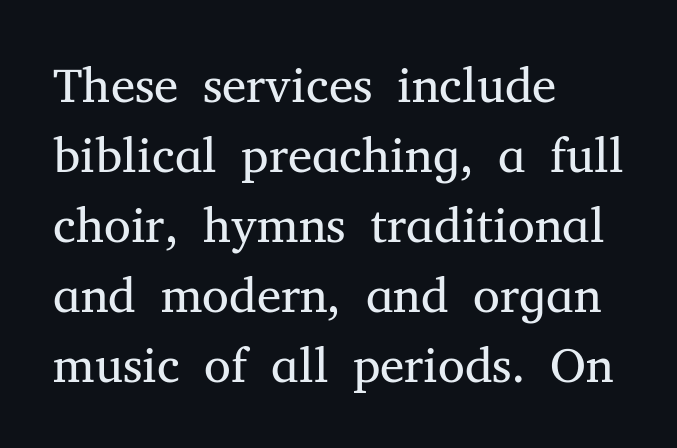
Little horizontal feet cap the strokes, marking this as serif type. Typeset ragged right — the left edge is the straight one. The space beneath each line is pristine and unruled. This sample uses plain, unmodified letter spacing. Does the leading feel generous? No, just average.
